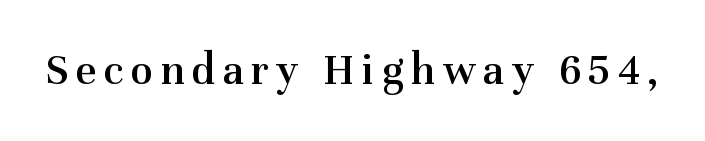
The image shows 45 px semibold serif type, upright; set not underlined; medium stroke contrast and a medium x-height.
